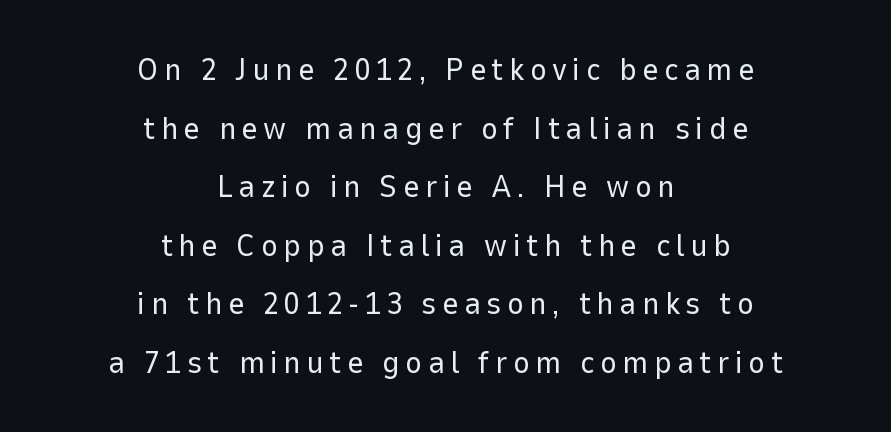
{"serif": "no", "italic": "no", "bold": "no", "weight": "regular", "width": "normal", "stroke_contrast": "low", "x_height": "medium", "monospaced": "no", "underline": "no", "align": "center", "line_spacing_ratio": 1.83, "glyph_px": 32}
